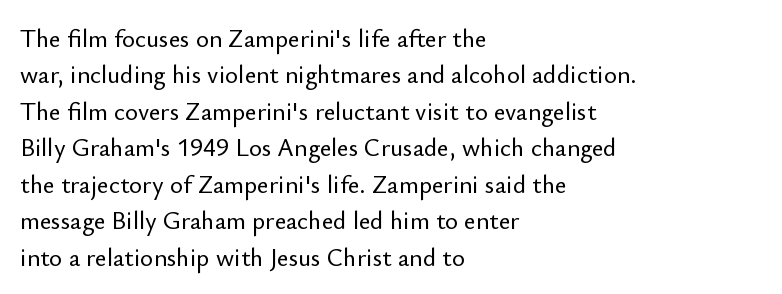
Plain, unruled lines of type. The type is set solid horizontally, with unmodified tracking. Tall strokes in this sample are plumb rather than angled. Regarding leading, the lines here are spaced in the standard way.
